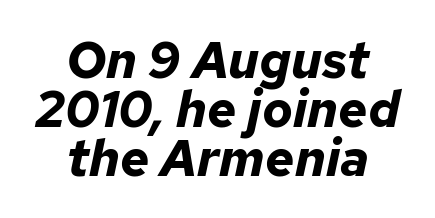
Q: Is the text bold? A: Yes.
Q: Is the text italic (slanted)? A: Yes, it leans right by about 12 degrees.
Q: Is the text underlined? A: No.
Q: How is the paragraph aligned? A: Centered.
Q: Is the spacing between letters normal or unusually wide? A: Normal.
Q: Is the spacing between lines tight, normal or loose? A: Tight.
Q: Width (condensed, normal, or wide)? A: Normal.
Q: Stroke contrast? A: Low.
Q: x-height? A: Medium.
Q: Monospaced? A: No.
